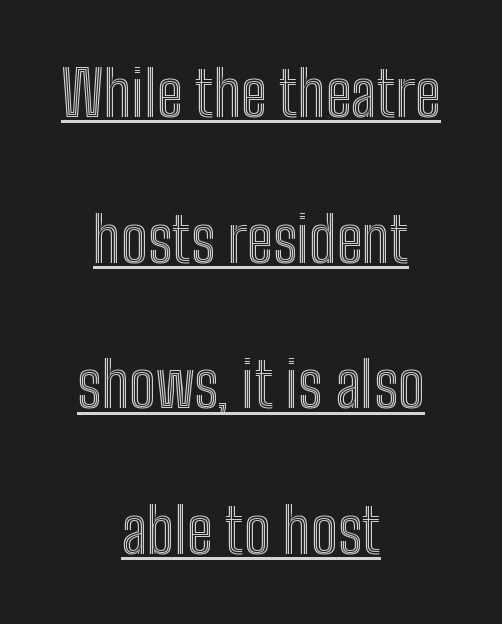
Q: Is the text italic (slanted)? A: No, it is upright.
Q: Is the text underlined? A: Yes.
Q: How is the paragraph aligned? A: Centered.
Q: Is the spacing between letters normal or unusually wide? A: Normal.
Q: Is the spacing between lines tight, normal or loose? A: Loose.
Q: Width (condensed, normal, or wide)? A: Condensed.
Q: x-height? A: Medium.
Q: Monospaced? A: No.
